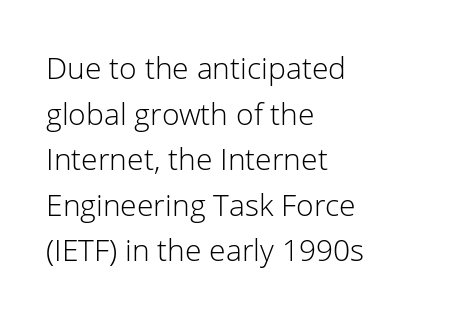
Q: Is the text bold? A: No.
Q: Is the text italic (slanted)? A: No, it is upright.
Q: Is the typeface a serif or a sans-serif typeface? A: Sans-serif.
Q: Is the text underlined? A: No.
Q: How is the paragraph aligned? A: Left-aligned.
Q: Is the spacing between letters normal or unusually wide? A: Normal.
Q: Is the spacing between lines tight, normal or loose? A: Normal.
Q: Width (condensed, normal, or wide)? A: Normal.
Q: Stroke contrast? A: Low.
Q: x-height? A: Medium.
Q: Monospaced? A: No.
